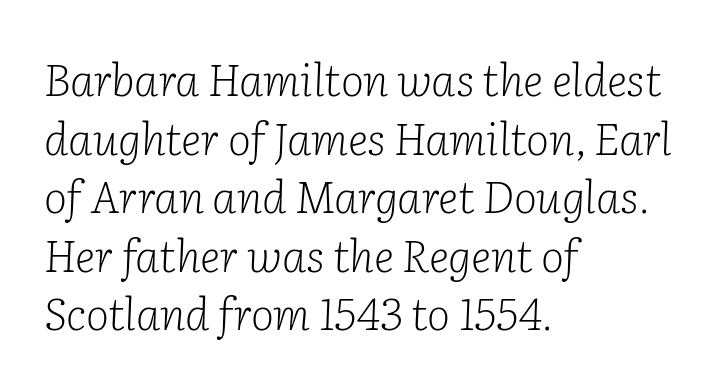
Q: Is the text bold? A: No.
Q: Is the text italic (slanted)? A: Yes, it leans right by about 2 degrees.
Q: Is the typeface a serif or a sans-serif typeface? A: Serif.
Q: Is the text underlined? A: No.
Q: How is the paragraph aligned? A: Left-aligned.
Q: Is the spacing between letters normal or unusually wide? A: Normal.
Q: Is the spacing between lines tight, normal or loose? A: Normal.
Q: Width (condensed, normal, or wide)? A: Normal.
Q: Stroke contrast? A: Low.
Q: x-height? A: Medium.
Q: Monospaced? A: No.
